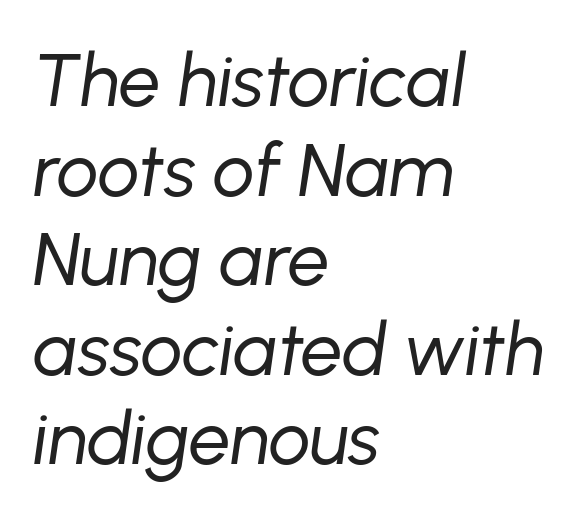
{"italic": "yes", "lean": "right", "slant_degrees": 8, "bold": "no", "weight": "regular", "width": "normal", "stroke_contrast": "low", "x_height": "medium", "monospaced": "no", "underline": "no", "align": "left", "line_spacing_ratio": 1.21, "letter_spacing": "normal", "letter_spacing_em": 0.0, "glyph_px": 74}
